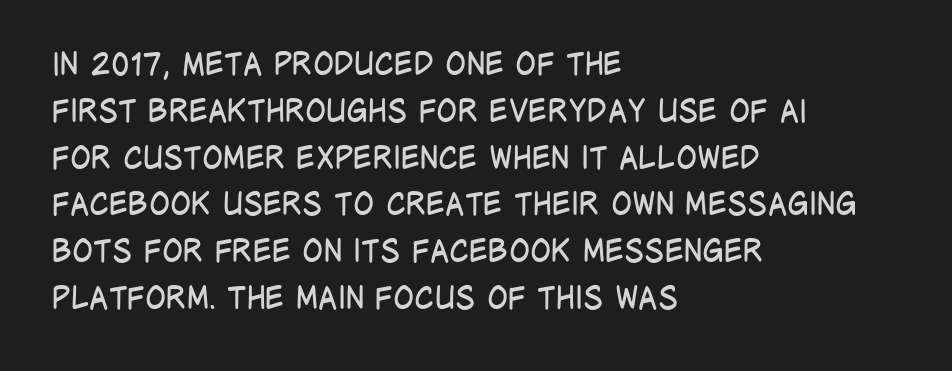
The image shows 31 px regular-weight, condensed sans-serif type, upright; set left-aligned, normal line spacing (1.51x), normal letter spacing, not underlined; low stroke contrast and a large x-height.
